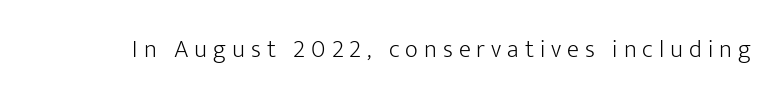
Q: Is the text bold? A: No.
Q: Is the text italic (slanted)? A: No, it is upright.
Q: Is the text underlined? A: No.
Q: Is the spacing between letters normal or unusually wide? A: Unusually wide.
